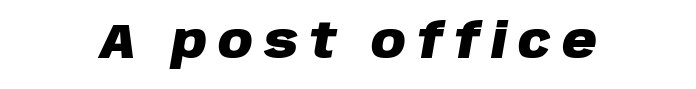
Q: Is the text bold? A: Yes.
Q: Is the text italic (slanted)? A: Yes, it leans right by about 10 degrees.
Q: Is the text underlined? A: No.
Q: Is the spacing between letters normal or unusually wide? A: Unusually wide.
Q: Width (condensed, normal, or wide)? A: Normal.
Q: Stroke contrast? A: Low.
Q: x-height? A: Large.
Q: Monospaced? A: No.
